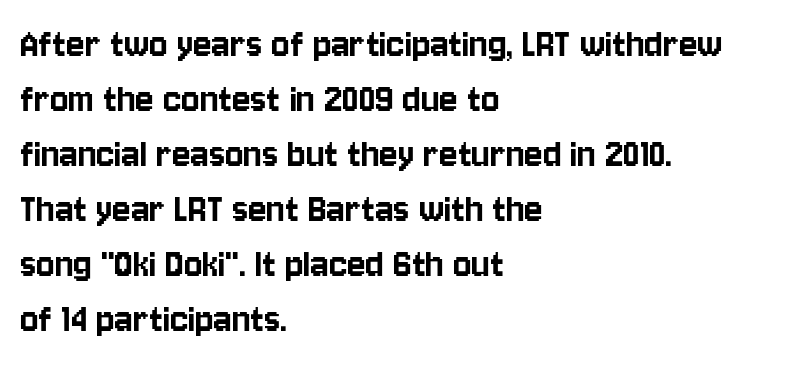
{"serif": "no", "italic": "no", "width": "condensed", "stroke_contrast": "low", "x_height": "large", "monospaced": "no", "underline": "no", "align": "left", "line_spacing": "normal", "line_spacing_ratio": 1.28, "letter_spacing": "normal", "letter_spacing_em": 0.0, "glyph_px": 43}
